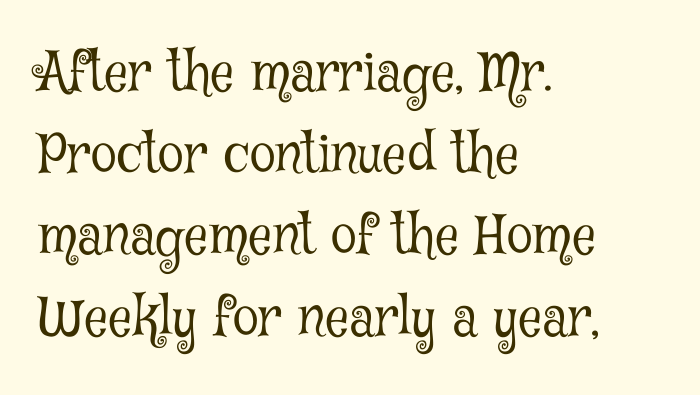
Regarding leading, the lines here are spaced in the standard way. Font category for this specimen: serif. It's the straight-up-and-down kind of type. Tracking here is standard; glyphs follow each other at the usual distance. The letterforms sit at book weight or below.
